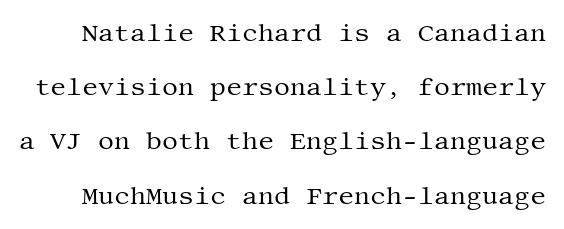
The image shows 25 px text type, upright; set loose line spacing (2.17x), normal letter spacing, not underlined.
